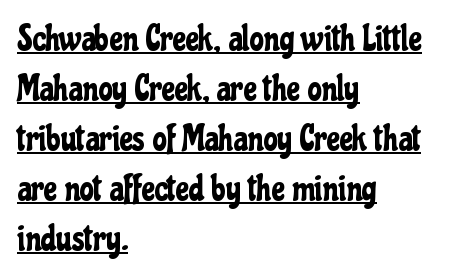
Q: Is the text italic (slanted)? A: No, it is upright.
Q: Is the typeface a serif or a sans-serif typeface? A: Sans-serif.
Q: Is the text underlined? A: Yes.
Q: How is the paragraph aligned? A: Left-aligned.
Q: Is the spacing between letters normal or unusually wide? A: Normal.
Q: Is the spacing between lines tight, normal or loose? A: Normal.
Q: Width (condensed, normal, or wide)? A: Condensed.
Q: Stroke contrast? A: Low.
Q: x-height? A: Medium.
Q: Monospaced? A: No.
